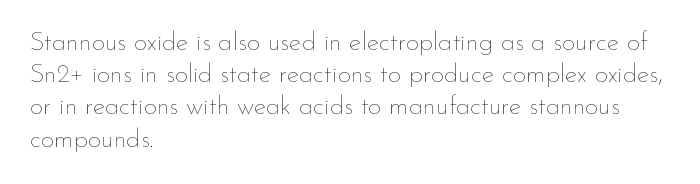
Q: Is the text bold? A: No.
Q: Is the text italic (slanted)? A: No, it is upright.
Q: Is the text underlined? A: No.
Q: How is the paragraph aligned? A: Left-aligned.
Q: Is the spacing between letters normal or unusually wide? A: Normal.
